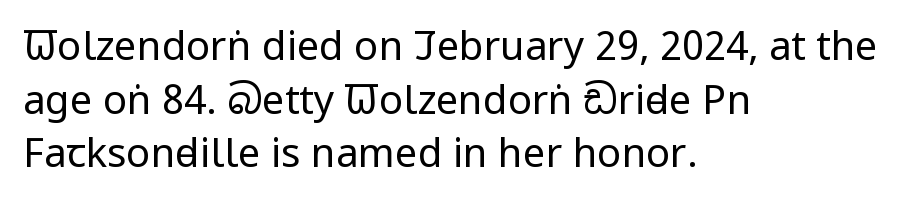
Q: Is the text bold? A: No.
Q: Is the text italic (slanted)? A: No, it is upright.
Q: Is the typeface a serif or a sans-serif typeface? A: Sans-serif.
Q: Is the text underlined? A: No.
Q: How is the paragraph aligned? A: Left-aligned.
Q: Is the spacing between letters normal or unusually wide? A: Normal.
Q: Is the spacing between lines tight, normal or loose? A: Normal.
Q: Width (condensed, normal, or wide)? A: Condensed.
Q: Stroke contrast? A: Low.
Q: x-height? A: Large.
Q: Monospaced? A: No.
